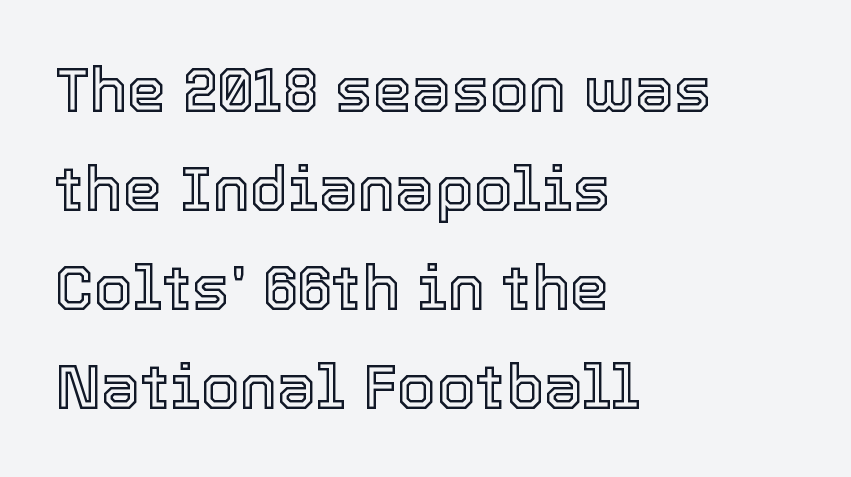
{"italic": "no", "width": "normal", "x_height": "medium", "monospaced": "no", "underline": "no", "align": "left", "line_spacing": "normal", "line_spacing_ratio": 1.57, "letter_spacing": "normal", "letter_spacing_em": 0.0, "glyph_px": 63}
